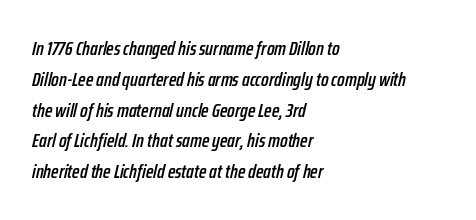
{"italic": "yes", "lean": "right", "slant_degrees": 12, "underline": "no", "align": "left", "line_spacing": "normal", "line_spacing_ratio": 1.54, "letter_spacing": "normal", "letter_spacing_em": 0.0, "glyph_px": 20}
